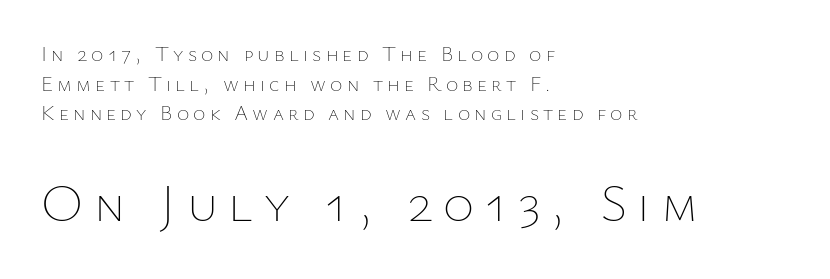
{"italic": "no", "bold": "no", "weight": "thin", "width": "normal", "stroke_contrast": "low", "x_height": "medium", "monospaced": "no", "underline": "no", "align": "left", "line_spacing": "normal", "line_spacing_ratio": 1.41, "letter_spacing": "wide", "letter_spacing_em": 0.2, "larger_block": "second", "size_ratio": 2.52, "glyph_px": 53}
